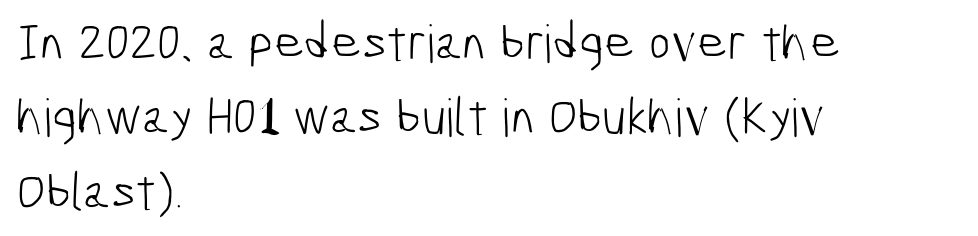
On a weight scale, this lands at 450 or below. Bare-footed words on every line. Spacing verdict: proportional, widths tailored to each character. Short note: letters normally spaced.
